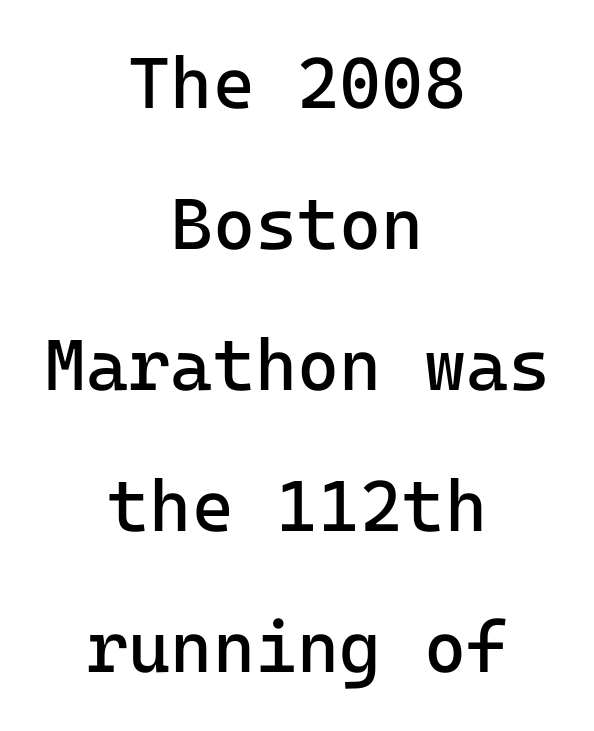
Vertical stems look standard width or narrower in stroke. The words here are not underlined. Regarding leading, the lines here are spaced well apart. Is this a sans? Yes — the strokes have no serifs.
